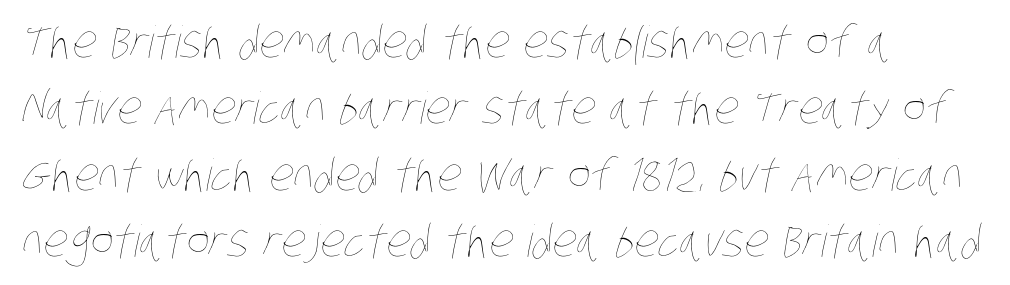
Q: Is the text bold? A: No.
Q: Is the text underlined? A: No.
Q: How is the paragraph aligned? A: Left-aligned.
Q: Is the spacing between letters normal or unusually wide? A: Normal.
Q: Is the spacing between lines tight, normal or loose? A: Normal.
Q: Width (condensed, normal, or wide)? A: Condensed.
Q: Stroke contrast? A: Low.
Q: x-height? A: Large.
Q: Monospaced? A: No.
